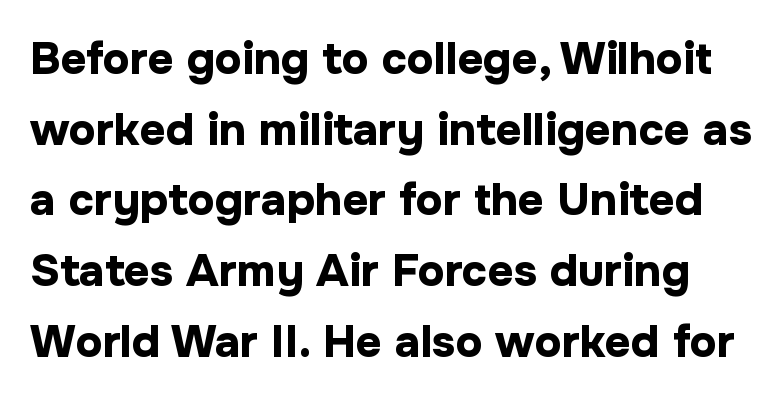
Q: Is the text bold? A: Yes.
Q: Is the text italic (slanted)? A: No, it is upright.
Q: Is the typeface a serif or a sans-serif typeface? A: Sans-serif.
Q: Is the text underlined? A: No.
Q: Is the spacing between letters normal or unusually wide? A: Normal.
Q: Is the spacing between lines tight, normal or loose? A: Normal.
Q: Width (condensed, normal, or wide)? A: Normal.
Q: Stroke contrast? A: Low.
Q: x-height? A: Medium.
Q: Monospaced? A: No.
